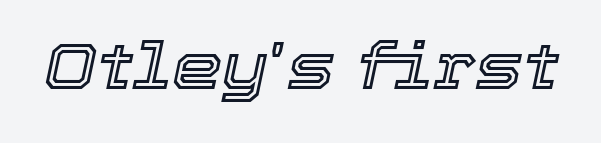
A typesetter would call this proportional, since set widths differ per character. The words here are not underlined. A typesetter would call this zero additional tracking. Is the type slanted? Yes — the strokes lean at a clear angle.
